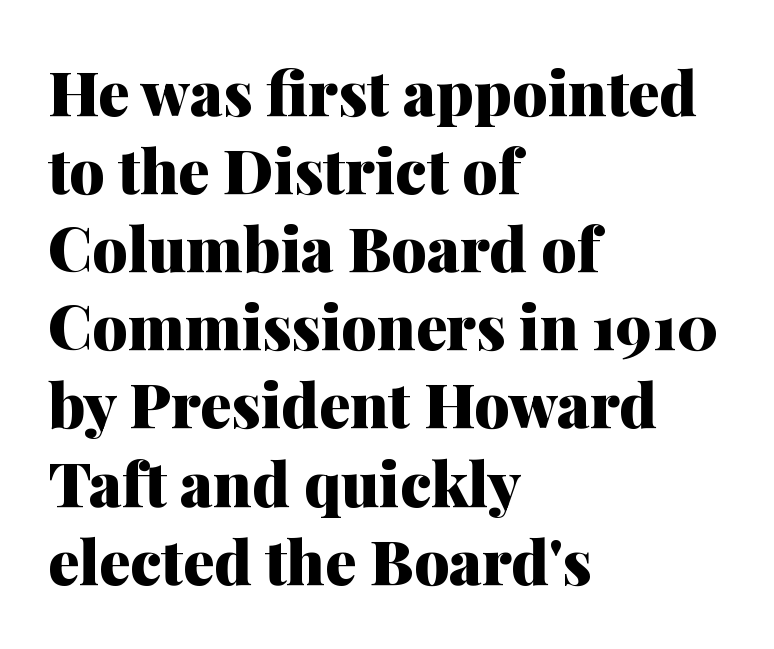
Q: Is the text bold? A: Yes.
Q: Is the text italic (slanted)? A: No, it is upright.
Q: Is the typeface a serif or a sans-serif typeface? A: Serif.
Q: Is the text underlined? A: No.
Q: How is the paragraph aligned? A: Left-aligned.
Q: Is the spacing between letters normal or unusually wide? A: Normal.
Q: Is the spacing between lines tight, normal or loose? A: Normal.
Q: Width (condensed, normal, or wide)? A: Normal.
Q: Stroke contrast? A: Medium.
Q: x-height? A: Medium.
Q: Monospaced? A: No.
